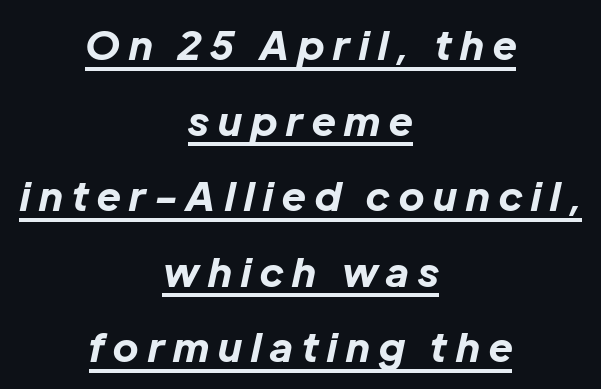
Q: Is the text bold? A: Yes.
Q: Is the text italic (slanted)? A: Yes, it leans right by about 12 degrees.
Q: Is the text underlined? A: Yes.
Q: How is the paragraph aligned? A: Centered.
Q: Is the spacing between letters normal or unusually wide? A: Unusually wide.
Q: Width (condensed, normal, or wide)? A: Normal.
Q: Stroke contrast? A: Low.
Q: x-height? A: Medium.
Q: Monospaced? A: No.
